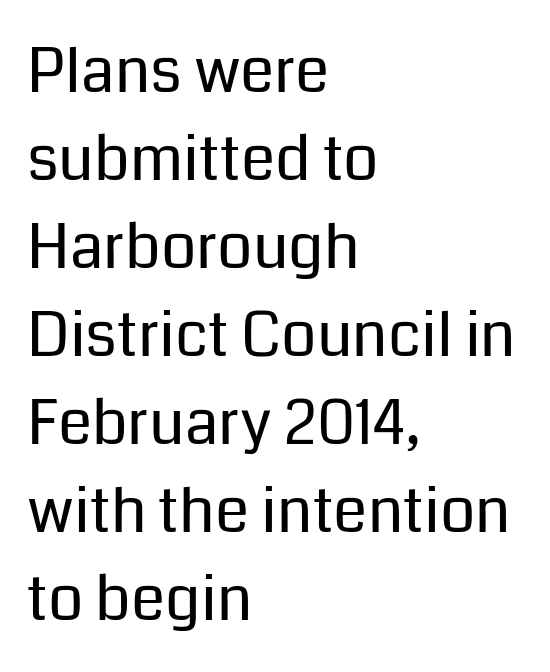
The type is set solid horizontally, with unmodified tracking. Leading: standard. You can tell it's not italic because the verticals are truly vertical. Just letters on the line, the space beneath them empty.
